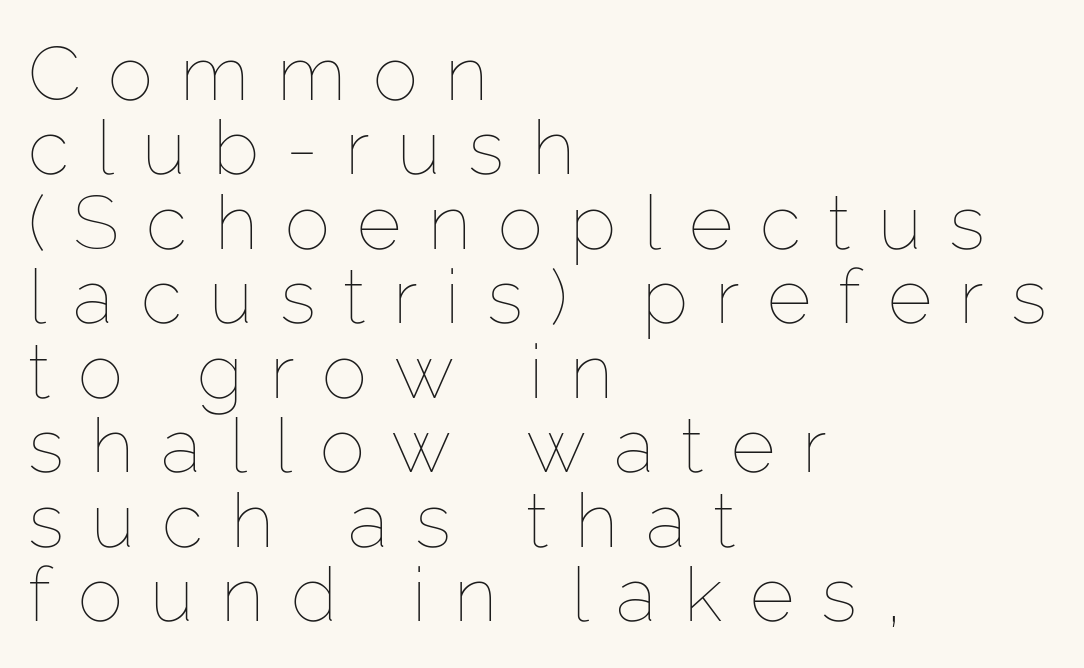
{"italic": "no", "bold": "no", "weight": "thin", "width": "normal", "stroke_contrast": "low", "x_height": "medium", "monospaced": "no", "underline": "no", "align": "left", "line_spacing": "tight", "line_spacing_ratio": 0.98, "letter_spacing": "wide", "letter_spacing_em": 0.36, "glyph_px": 76}
